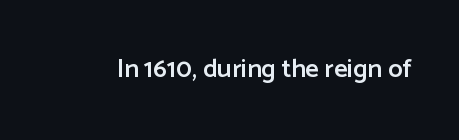
Q: Is the text bold? A: Semi-bold.
Q: Is the text italic (slanted)? A: No, it is upright.
Q: Is the text underlined? A: No.
Q: Is the spacing between letters normal or unusually wide? A: Normal.
